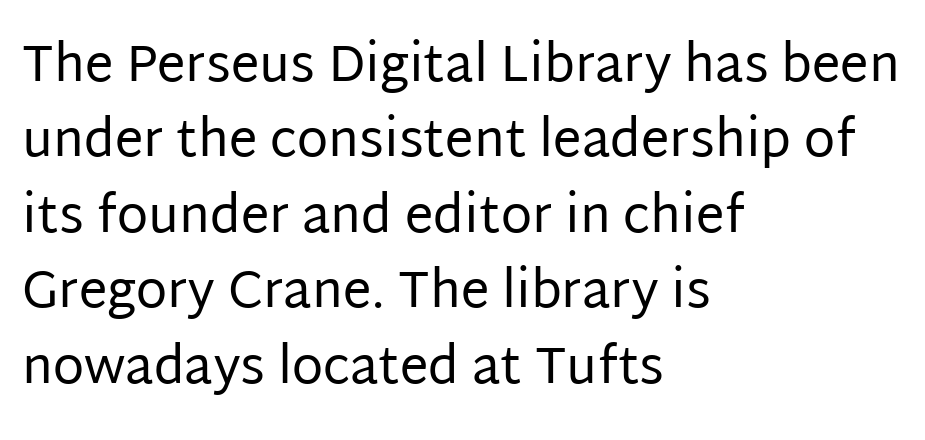
This sample is left-justified, so line endings fall wherever the words run out. The passage shown is typed in a proportional face where columns would drift. Vertical strokes here are truly vertical. The strip under each line holds only bare page. Compared with typical paragraphs, the rows here are spaced about the same. The horizontal fit of the characters is conventional and even.
